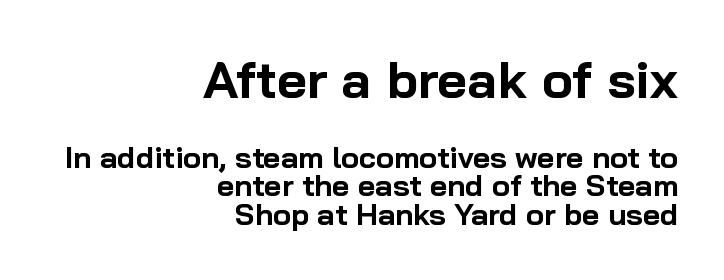
{"serif": "no", "italic": "no", "bold": "yes", "weight": "bold", "width": "normal", "stroke_contrast": "low", "x_height": "medium", "monospaced": "no", "underline": "no", "align": "right", "line_spacing": "tight", "line_spacing_ratio": 0.96, "letter_spacing": "normal", "letter_spacing_em": 0.0, "larger_block": "first", "size_ratio": 1.73, "glyph_px": 52}
